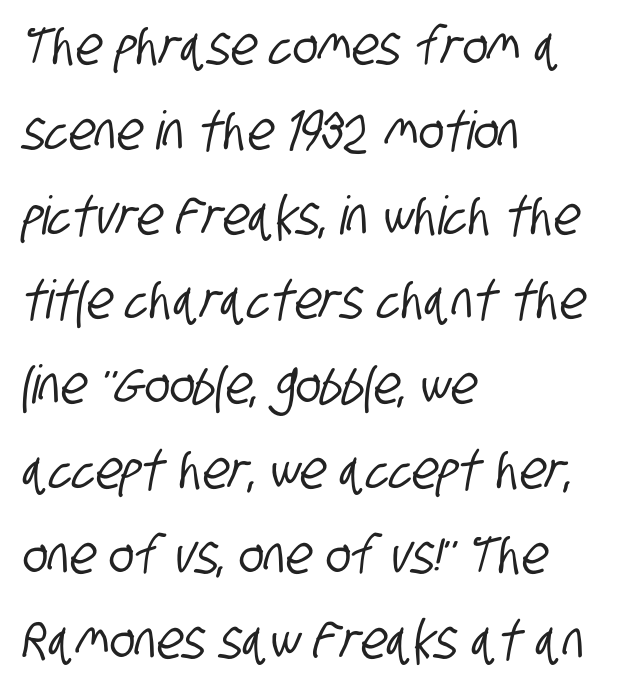
The image shows 53 px condensed sans-serif type; set left-aligned, normal line spacing (1.6x), normal letter spacing, not underlined; low stroke contrast and a large x-height.
